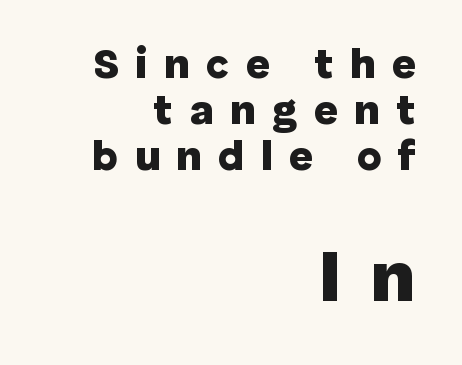
The image shows 74 px heavy sans-serif type, upright; set right-aligned, tight line spacing (1.1x), unusually wide letter spacing (+0.39 em), not underlined; the second (bottom) block is 1.76x larger; low stroke contrast and a medium x-height.
